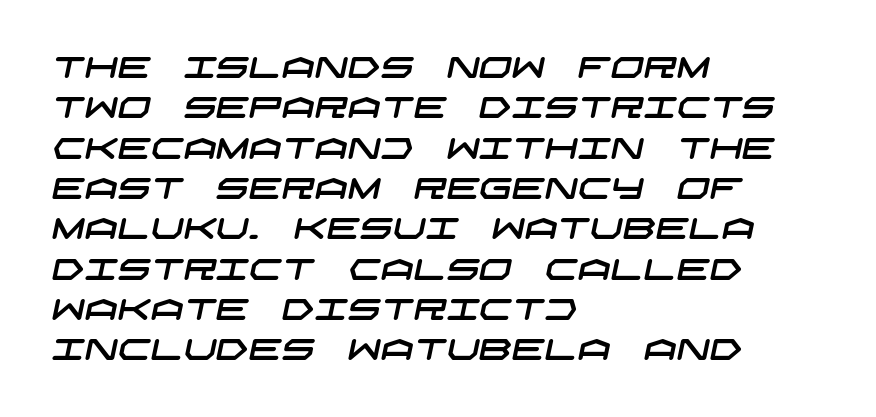
Each letter's strokes conclude bluntly, with no projecting serifs. Each word holds together tightly as a unit, with standard inter-letter gaps. One glance says typical: line gaps are just what's usual. One-word summary of the alignment: left.
